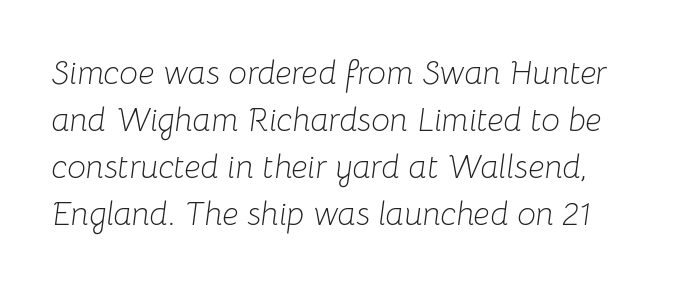
{"italic": "yes", "lean": "right", "slant_degrees": 8, "bold": "no", "weight": "light", "width": "normal", "stroke_contrast": "low", "x_height": "medium", "monospaced": "no", "underline": "no", "line_spacing": "normal", "line_spacing_ratio": 1.42, "letter_spacing": "normal", "letter_spacing_em": 0.0, "glyph_px": 33}
